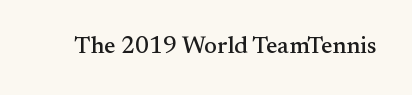
Observe the ordinary spacing: letters are neighbours, not strangers. Underline: absent. Rendered with straight, roman letterforms.
